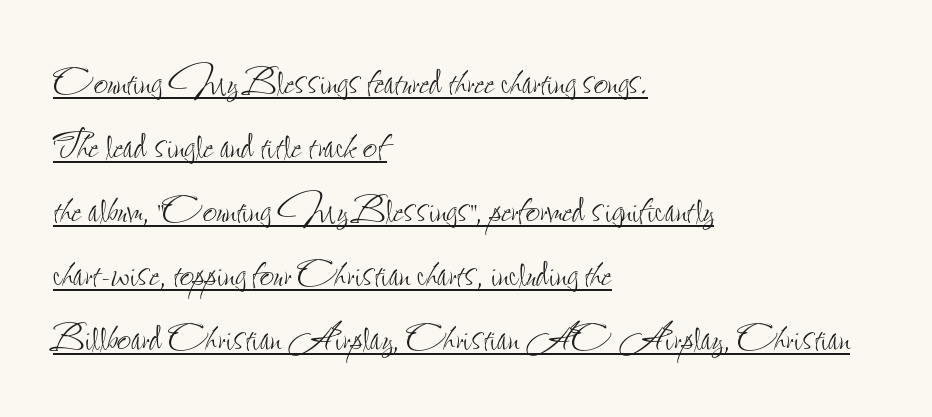
Q: Is the text bold? A: No.
Q: Is the text italic (slanted)? A: Yes.
Q: Is the text underlined? A: Yes.
Q: How is the paragraph aligned? A: Left-aligned.
Q: Is the spacing between letters normal or unusually wide? A: Normal.
Q: Is the spacing between lines tight, normal or loose? A: Normal.
Q: Width (condensed, normal, or wide)? A: Condensed.
Q: Stroke contrast? A: Low.
Q: x-height? A: Small.
Q: Monospaced? A: No.
